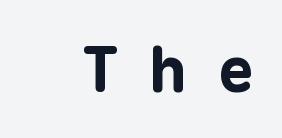
The image shows 63 px bold sans-serif type, upright, monospaced; set unusually wide letter spacing (+0.48 em), not underlined; low stroke contrast and a medium x-height.
